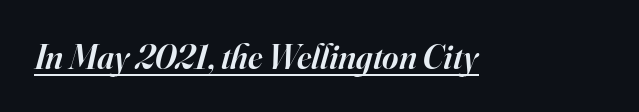
The image shows 35 px semibold serif type, italic (leaning right); set normal letter spacing, underlined; high stroke contrast and a small x-height.
